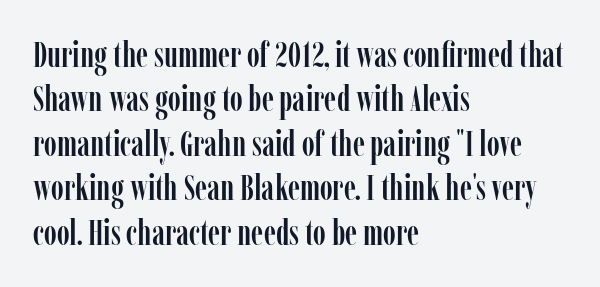
The typeface chosen for these lines features serifs. Is this a fixed-width face? No — the glyphs have proportional, varying widths. The block of text has a typical density, with ordinary space between rows. The passage shown is not underscored anywhere.
